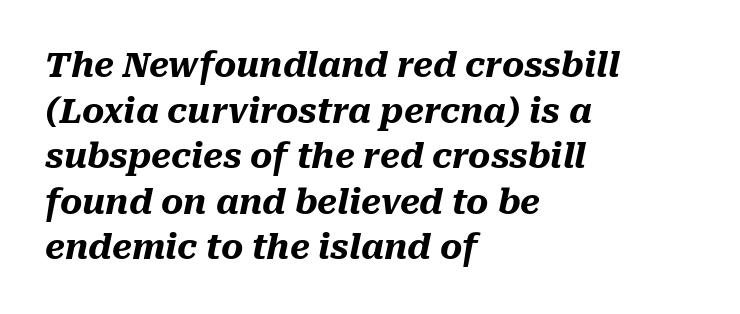
Q: Is the text bold? A: Yes.
Q: Is the text italic (slanted)? A: Yes, it leans right by about 10 degrees.
Q: Is the text underlined? A: No.
Q: How is the paragraph aligned? A: Left-aligned.
Q: Is the spacing between letters normal or unusually wide? A: Normal.
Q: Is the spacing between lines tight, normal or loose? A: Normal.
Q: Width (condensed, normal, or wide)? A: Normal.
Q: Stroke contrast? A: Medium.
Q: x-height? A: Medium.
Q: Monospaced? A: No.
